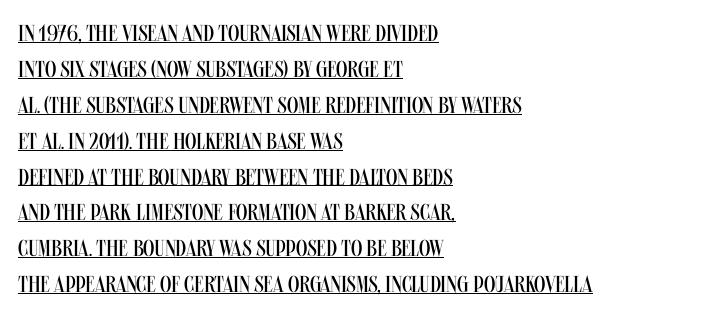
The face used here appears with an underline applied. The passage shown stacks its lines at a standard gap. Posture: upright roman. Stroke thickness stays within the range of a standard reading face or lighter. This sample uses plain, unmodified letter spacing.
